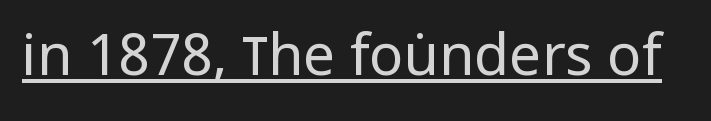
Q: Is the text bold? A: No.
Q: Is the text italic (slanted)? A: No, it is upright.
Q: Is the typeface a serif or a sans-serif typeface? A: Sans-serif.
Q: Is the text underlined? A: Yes.
Q: Is the spacing between letters normal or unusually wide? A: Normal.
Q: Width (condensed, normal, or wide)? A: Condensed.
Q: Stroke contrast? A: Low.
Q: x-height? A: Large.
Q: Monospaced? A: No.
